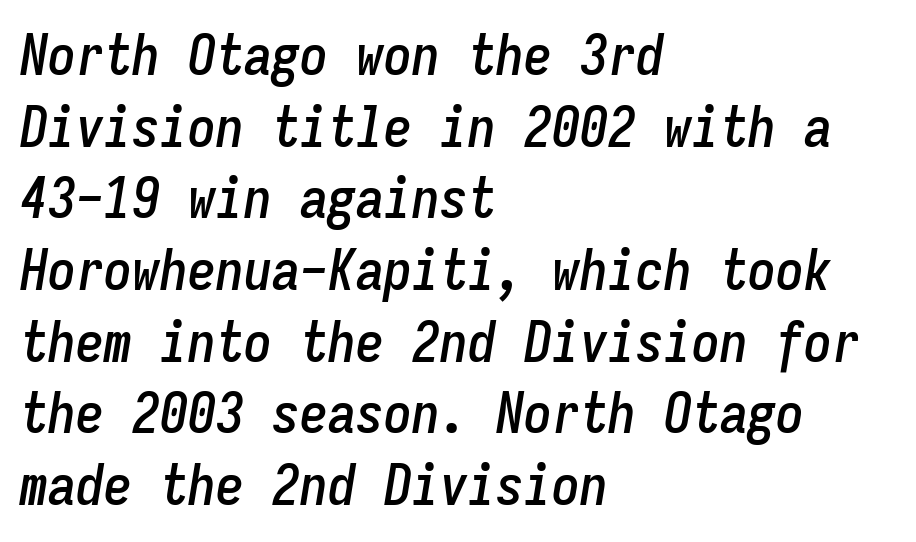
Q: Is the text italic (slanted)? A: Yes, it leans right by about 9 degrees.
Q: Is the text underlined? A: No.
Q: How is the paragraph aligned? A: Left-aligned.
Q: Is the spacing between letters normal or unusually wide? A: Normal.
Q: Is the spacing between lines tight, normal or loose? A: Normal.
Q: Width (condensed, normal, or wide)? A: Condensed.
Q: Stroke contrast? A: Low.
Q: x-height? A: Medium.
Q: Monospaced? A: Yes.
